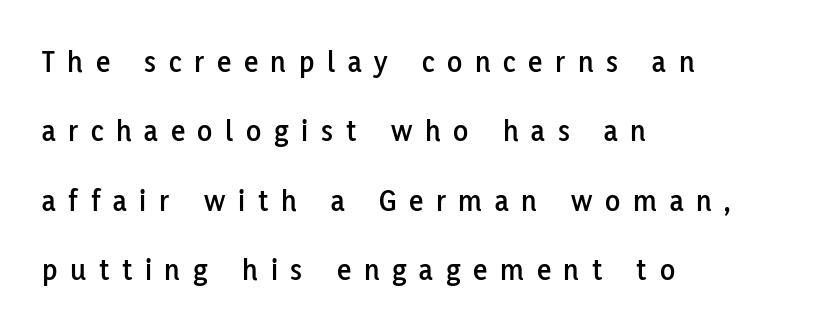
{"serif": "no", "italic": "no", "width": "normal", "stroke_contrast": "low", "x_height": "medium", "monospaced": "no", "underline": "no", "align": "left", "line_spacing": "loose", "line_spacing_ratio": 2.24, "letter_spacing": "wide", "letter_spacing_em": 0.41, "glyph_px": 31}
